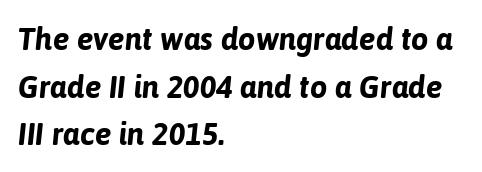
The font's italic variant was chosen for this text. The ragged edge is on the right, which tells us the setting is flush left. The lines sit at an ordinary, default distance from one another. Unmarked baselines from the first word to the last. Students, this is bold: see how much ink each stroke carries.
